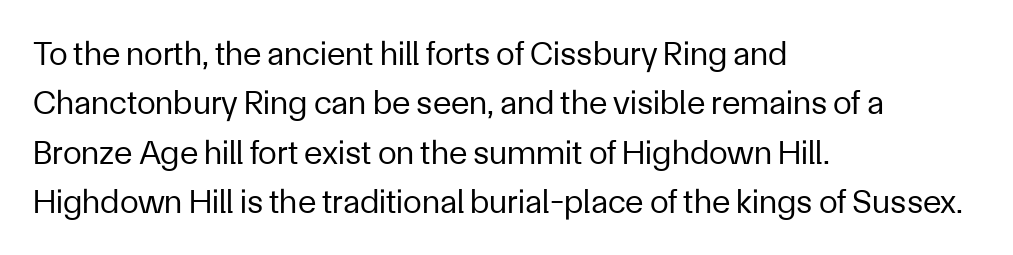
{"serif": "no", "italic": "no", "bold": "no", "weight": "regular", "width": "normal", "stroke_contrast": "low", "x_height": "medium", "monospaced": "no", "underline": "no", "align": "left", "line_spacing": "normal", "line_spacing_ratio": 1.45, "letter_spacing": "normal", "letter_spacing_em": 0.0, "glyph_px": 34}
